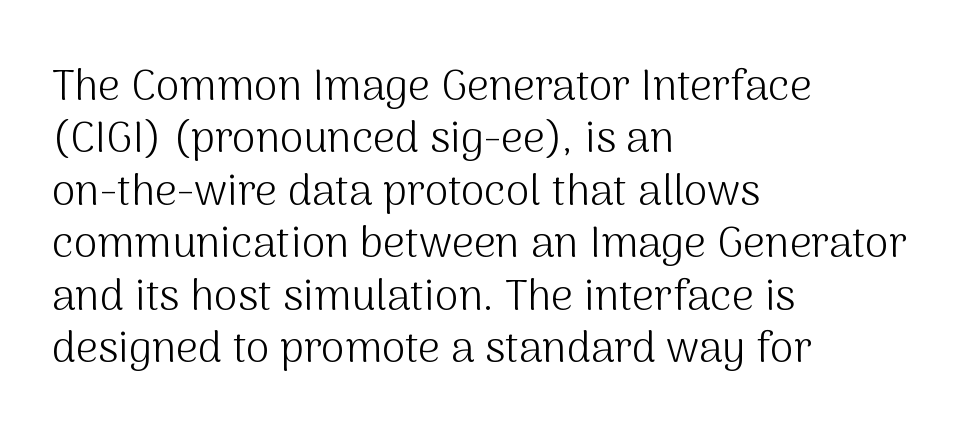
{"serif": "no", "italic": "no", "bold": "no", "weight": "light", "width": "normal", "stroke_contrast": "medium", "x_height": "medium", "monospaced": "no", "underline": "no", "align": "left", "line_spacing_ratio": 1.22, "letter_spacing": "normal", "letter_spacing_em": 0.0, "glyph_px": 43}
